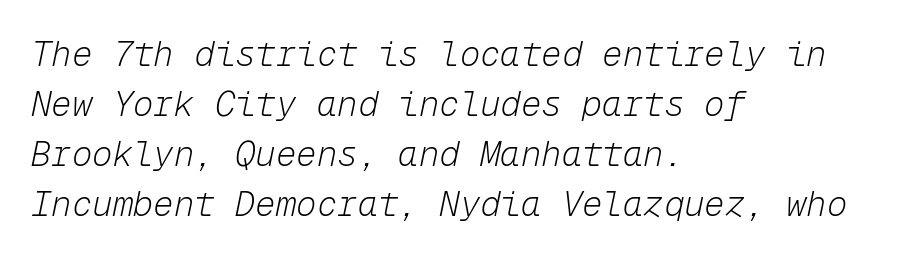
The image shows 34 px light type, italic (leaning right), monospaced; set left-aligned, normal line spacing (1.47x), normal letter spacing, not underlined; low stroke contrast and a medium x-height.
